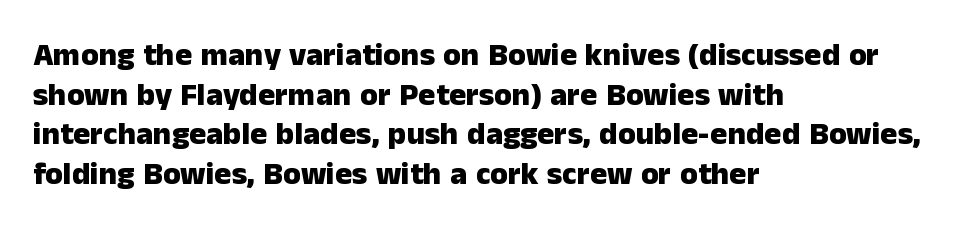
Q: Is the text bold? A: Yes.
Q: Is the text italic (slanted)? A: No, it is upright.
Q: Is the typeface a serif or a sans-serif typeface? A: Sans-serif.
Q: Is the text underlined? A: No.
Q: How is the paragraph aligned? A: Left-aligned.
Q: Is the spacing between letters normal or unusually wide? A: Normal.
Q: Width (condensed, normal, or wide)? A: Normal.
Q: Stroke contrast? A: Low.
Q: x-height? A: Medium.
Q: Monospaced? A: No.
